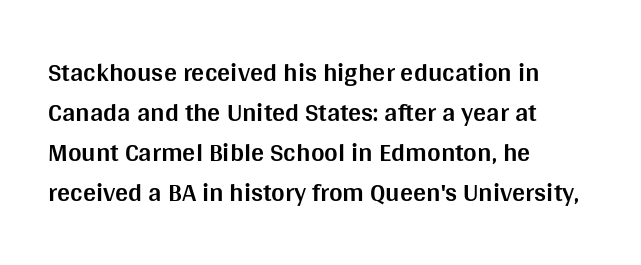
{"italic": "no", "bold": "yes", "underline": "no", "align": "left", "line_spacing": "normal", "line_spacing_ratio": 1.54, "letter_spacing": "normal", "letter_spacing_em": 0.0, "glyph_px": 26}
